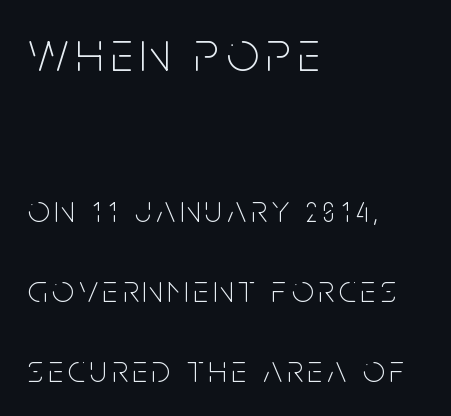
The image shows 57 px thin, condensed sans-serif type, upright; set left-aligned, loose line spacing (2.1x), not underlined; the first (top) block is 1.5x larger; low stroke contrast and a large x-height.
